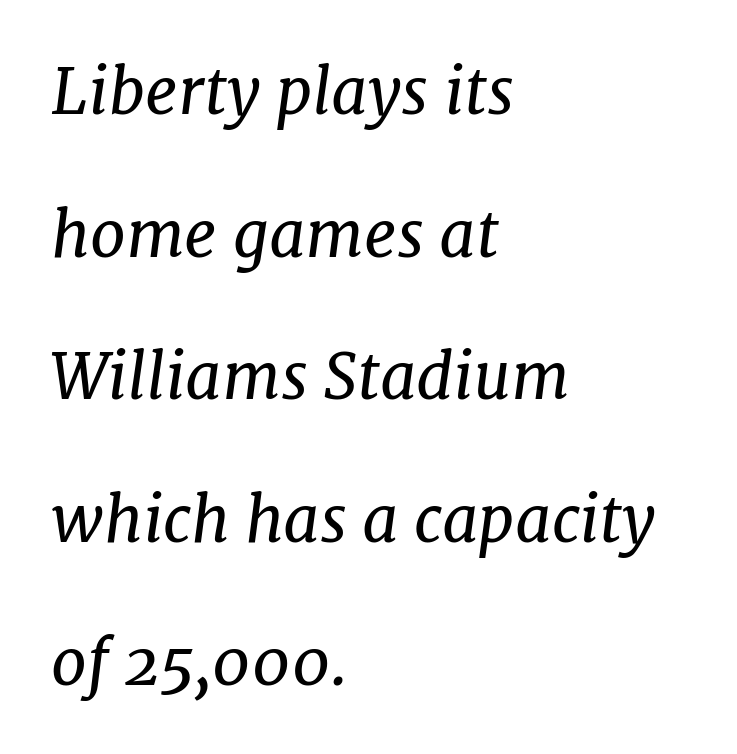
Rows of type keep a wide berth in the vertical direction. Italic: yes, the glyphs are oblique. Font category for this specimen: serif. These lines are rendered in a variable-pitch font.
